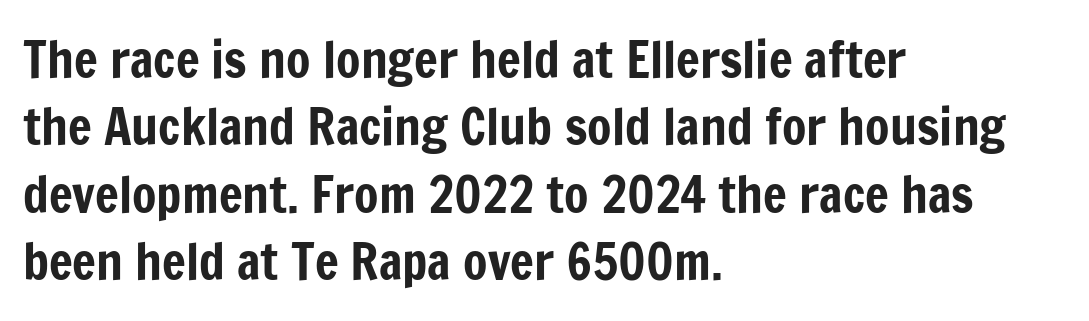
Q: Is the text italic (slanted)? A: No, it is upright.
Q: Is the typeface a serif or a sans-serif typeface? A: Sans-serif.
Q: Is the text underlined? A: No.
Q: How is the paragraph aligned? A: Left-aligned.
Q: Is the spacing between letters normal or unusually wide? A: Normal.
Q: Is the spacing between lines tight, normal or loose? A: Normal.
Q: Width (condensed, normal, or wide)? A: Condensed.
Q: Stroke contrast? A: Low.
Q: x-height? A: Medium.
Q: Monospaced? A: No.
